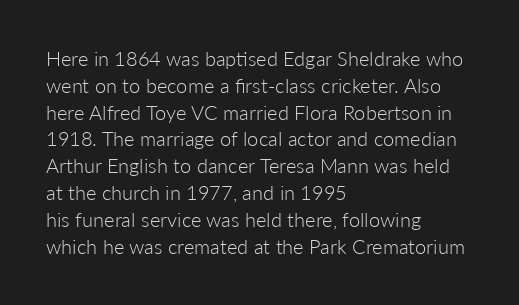
The image shows 20 px text type, upright; set left-aligned, normal line spacing (1.34x), normal letter spacing, not underlined.
